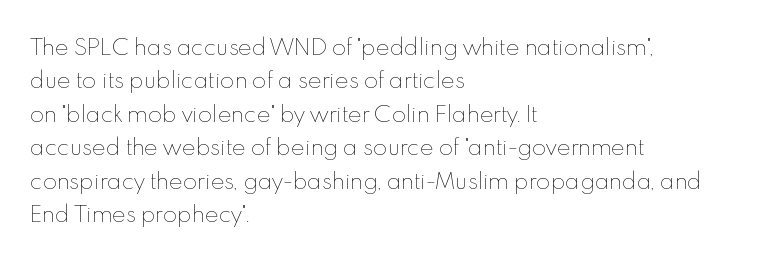
{"italic": "no", "bold": "no", "underline": "no", "align": "left", "line_spacing": "normal", "line_spacing_ratio": 1.59, "letter_spacing": "normal", "letter_spacing_em": 0.0, "glyph_px": 21}
